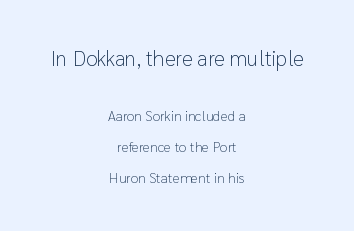
{"italic": "no", "bold": "no", "underline": "no", "align": "center", "line_spacing": "loose", "line_spacing_ratio": 2.21, "letter_spacing": "normal", "letter_spacing_em": 0.0, "larger_block": "first", "size_ratio": 1.5, "glyph_px": 21}
